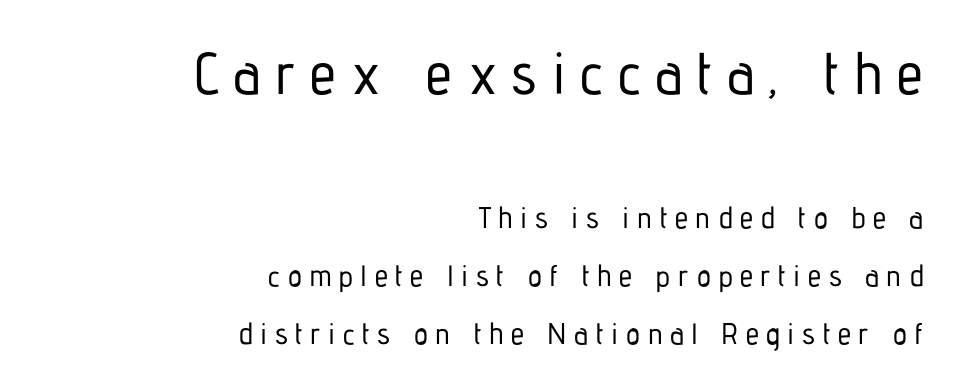
Q: Is the text italic (slanted)? A: No, it is upright.
Q: Is the typeface a serif or a sans-serif typeface? A: Sans-serif.
Q: Is the text underlined? A: No.
Q: How is the paragraph aligned? A: Right-aligned.
Q: Is the spacing between letters normal or unusually wide? A: Unusually wide.
Q: Is the spacing between lines tight, normal or loose? A: Loose.
Q: Which block of text is set in a larger size, the first (top) or the second (bottom)? A: The first (top) one.
Q: Width (condensed, normal, or wide)? A: Condensed.
Q: Stroke contrast? A: Low.
Q: x-height? A: Medium.
Q: Monospaced? A: No.
